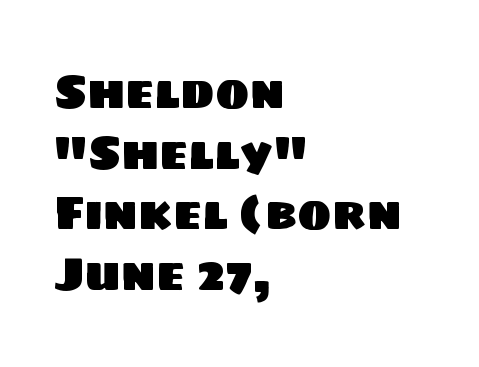
Each letter's strokes conclude bluntly, with no projecting serifs. You could not count columns in this text — the font is proportionally spaced. The space beneath each line is pristine and unruled. Every row of glyphs begins at an identical x-position on the left.
